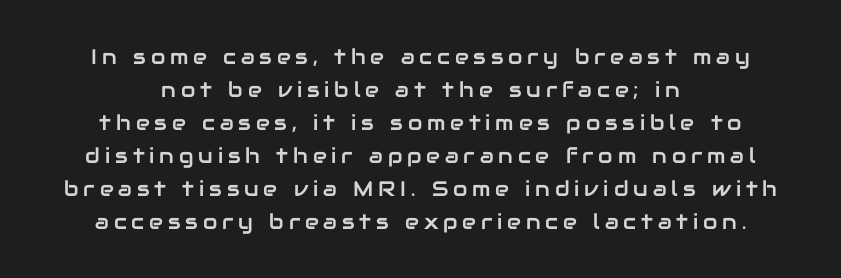
Q: Is the text italic (slanted)? A: No, it is upright.
Q: Is the text underlined? A: No.
Q: Is the spacing between letters normal or unusually wide? A: Unusually wide.
Q: Is the spacing between lines tight, normal or loose? A: Normal.
